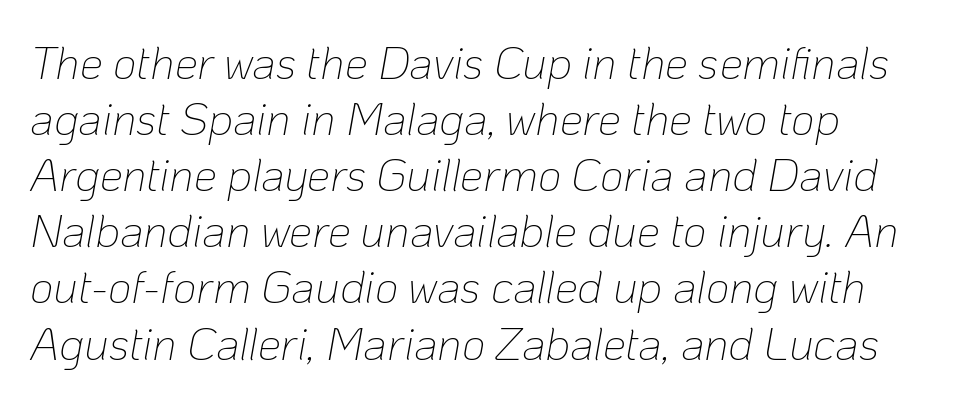
Proportional: the letters do not fall into vertical columns. The setting favours the left margin, as ordinary paragraphs usually do. Nobody drew a line under any word here. Glyph-to-glyph distance matches everyday printed text. Heaviness? Minimal to ordinary, like unemphasized prose. If you drew a line through each stem, it would be angled.
